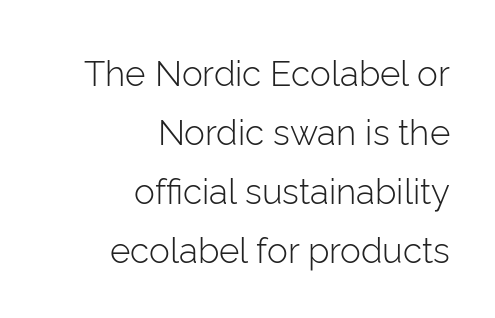
The face used here is a sans, in the tradition of grotesques and geometrics. Heft: none added — not bold. Type without underlining. This is roman type, the default non-slanted kind.
